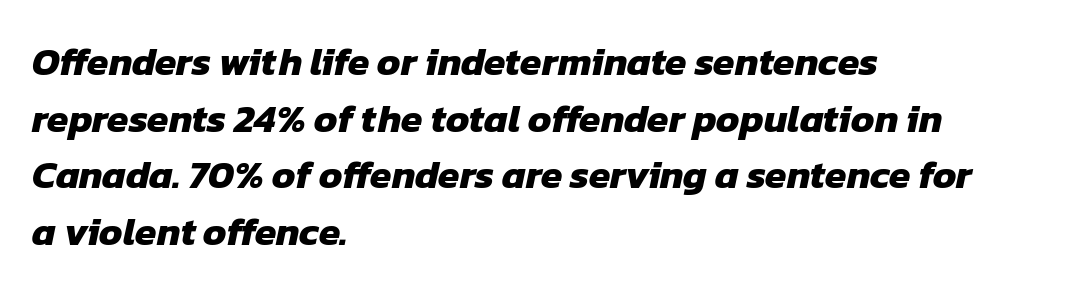
Q: Is the text bold? A: Yes.
Q: Is the typeface a serif or a sans-serif typeface? A: Sans-serif.
Q: Is the text underlined? A: No.
Q: How is the paragraph aligned? A: Left-aligned.
Q: Is the spacing between letters normal or unusually wide? A: Normal.
Q: Is the spacing between lines tight, normal or loose? A: Normal.
Q: Width (condensed, normal, or wide)? A: Normal.
Q: Stroke contrast? A: Low.
Q: x-height? A: Medium.
Q: Monospaced? A: No.
